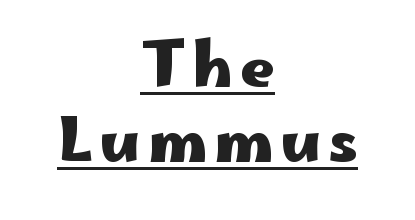
Proportional: the letters do not fall into vertical columns. Regarding leading, the lines here are spaced in the standard way. Summary of weight: heavy, a full bold. These lines were composed using upright roman letters.
